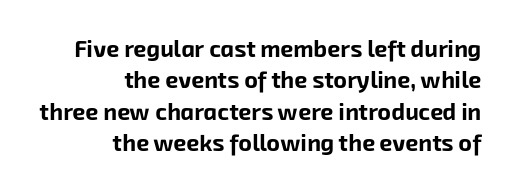
The image shows 23 px bold type; set right-aligned, normal line spacing (1.36x), normal letter spacing, not underlined.
